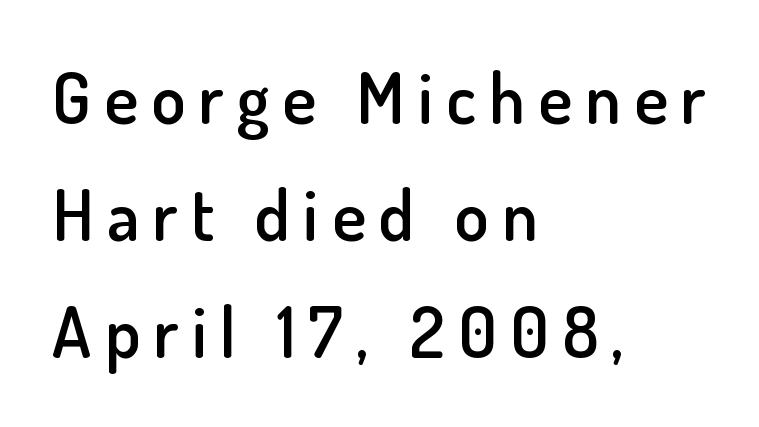
Descender tails drop into unmarked territory. A roman cut, with each character standing at attention. Do the characters align in a grid? No, the font is proportional. Caption: semibold face, moderately heavy strokes. In terms of letterform style, serifs are entirely absent.
